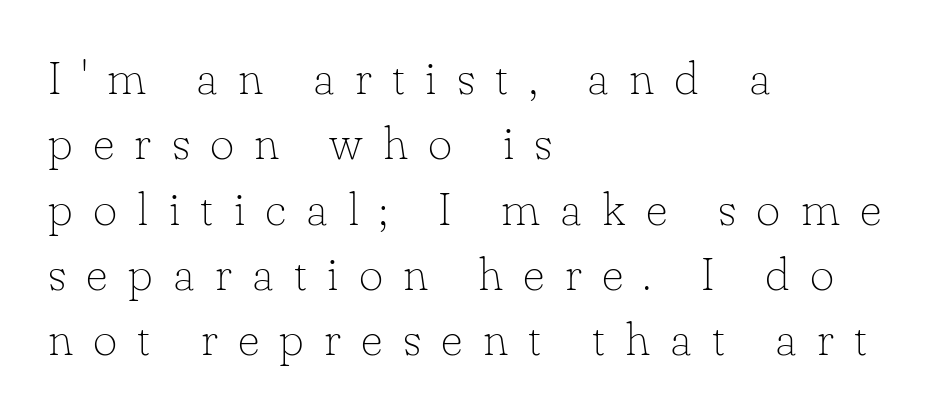
Descenders are the only things crossing below the line. Compared with typical paragraphs, the rows here are spaced about the same. A typesetter would mark this as roman, not italic. The letters look calm and open, with moderate or lighter stems. Small tapered or slab feet sit at the stroke ends, so this counts as serif.
